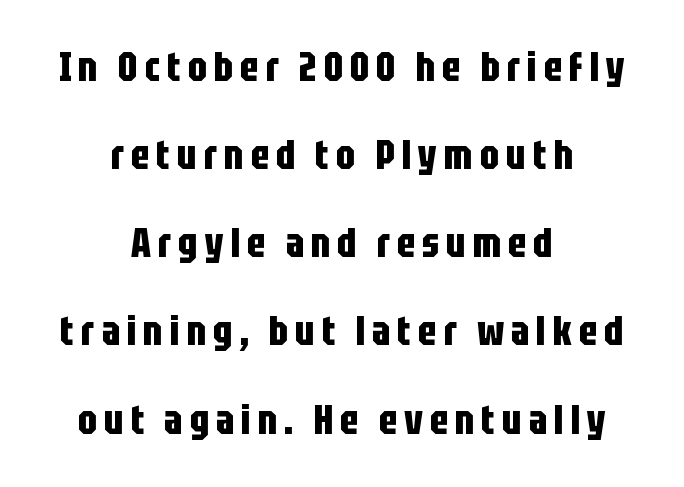
Q: Is the text bold? A: Yes.
Q: Is the text italic (slanted)? A: No, it is upright.
Q: Is the typeface a serif or a sans-serif typeface? A: Sans-serif.
Q: Is the text underlined? A: No.
Q: How is the paragraph aligned? A: Centered.
Q: Is the spacing between lines tight, normal or loose? A: Loose.
Q: Width (condensed, normal, or wide)? A: Condensed.
Q: Stroke contrast? A: Low.
Q: x-height? A: Large.
Q: Monospaced? A: No.
